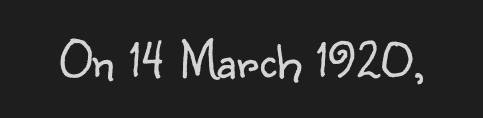
Q: Is the text bold? A: No.
Q: Is the text italic (slanted)? A: No, it is upright.
Q: Is the typeface a serif or a sans-serif typeface? A: Sans-serif.
Q: Is the text underlined? A: No.
Q: Is the spacing between letters normal or unusually wide? A: Normal.
Q: Width (condensed, normal, or wide)? A: Normal.
Q: Stroke contrast? A: Low.
Q: x-height? A: Small.
Q: Monospaced? A: No.
